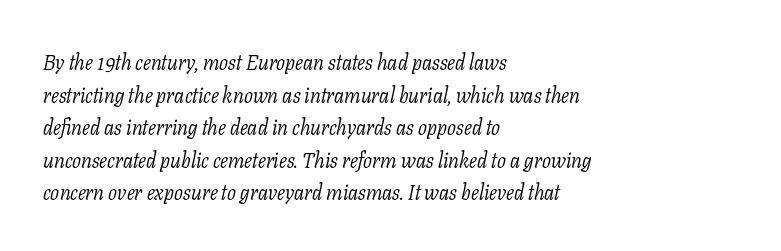
{"italic": "yes", "lean": "right", "slant_degrees": 11, "bold": "no", "underline": "no", "align": "left", "line_spacing": "normal", "line_spacing_ratio": 1.55, "letter_spacing": "normal", "letter_spacing_em": 0.0, "glyph_px": 21}
